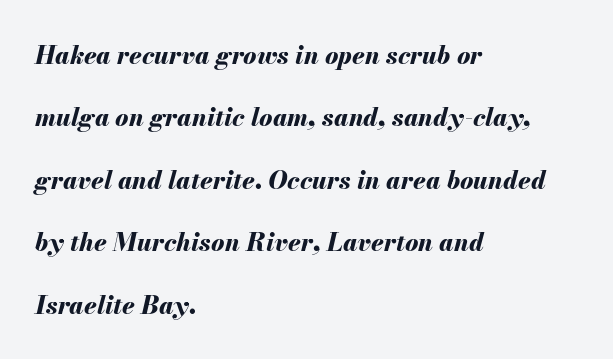
{"italic": "yes", "lean": "right", "slant_degrees": 13, "bold": "yes", "underline": "no", "align": "left", "line_spacing": "loose", "line_spacing_ratio": 2.5, "letter_spacing": "normal", "letter_spacing_em": 0.0, "glyph_px": 25}
